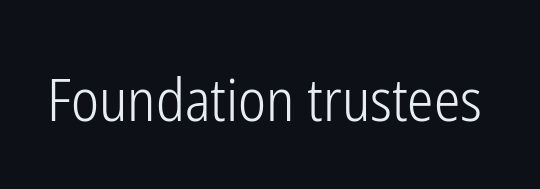
Is this a sans? Yes — the strokes have no serifs. The letters advance in unequal steps, a hallmark of proportional type. Type without underlining. Stroke thickness stays within the range of a standard reading face or lighter.
